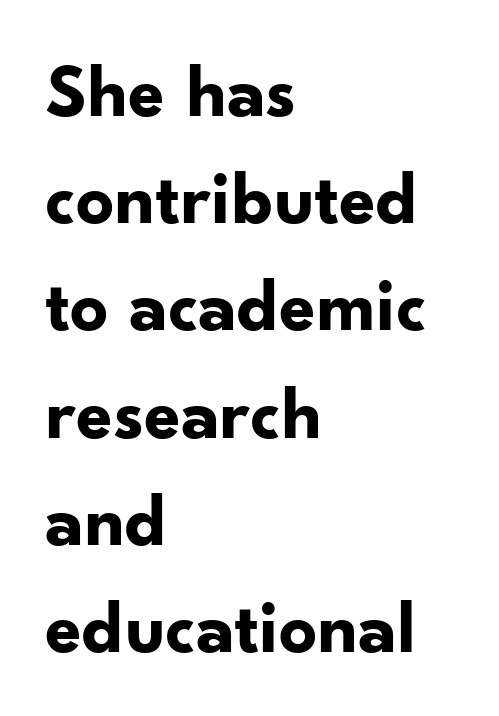
The image shows 75 px bold sans-serif type, upright; set left-aligned, normal line spacing (1.43x), normal letter spacing, not underlined; low stroke contrast and a small x-height.
